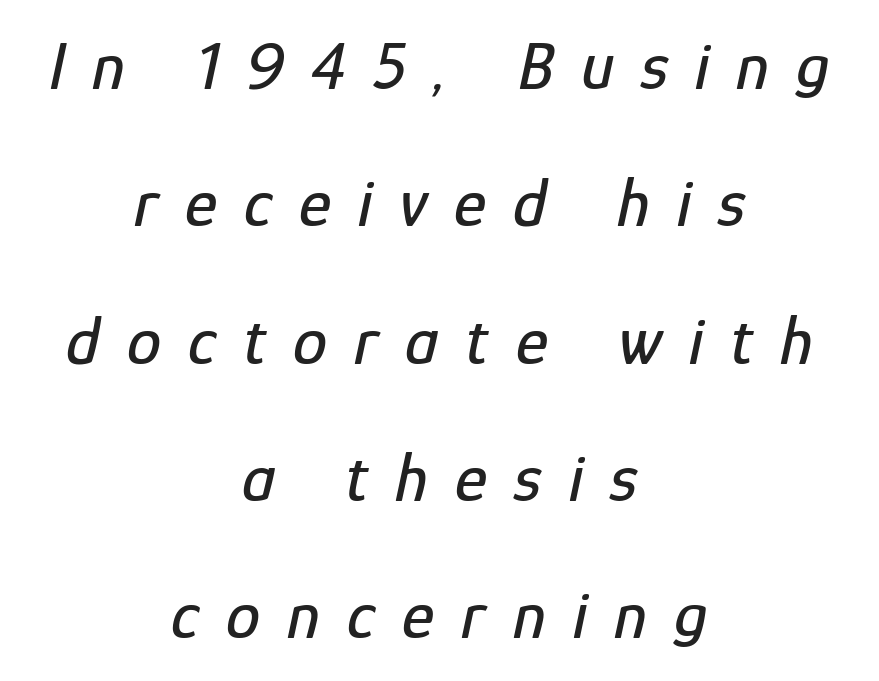
Is the type slanted? Yes — the strokes lean at a clear angle. Successive baselines arrive slowly, with a big drop between each. Caption: multi-line text, centered on the measure. Glyph-to-glyph distance is far greater than everyday printed text.
